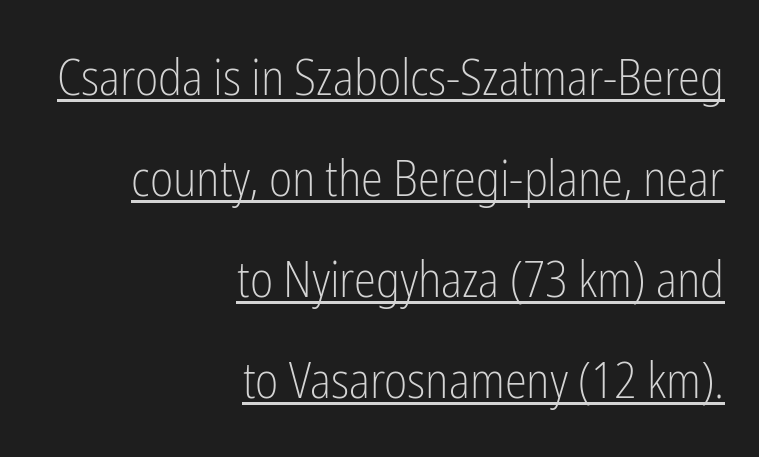
{"serif": "no", "italic": "no", "bold": "no", "weight": "light", "width": "condensed", "stroke_contrast": "low", "x_height": "medium", "monospaced": "no", "underline": "yes", "align": "right", "line_spacing": "loose", "line_spacing_ratio": 2.02, "letter_spacing": "normal", "letter_spacing_em": 0.0, "glyph_px": 50}
